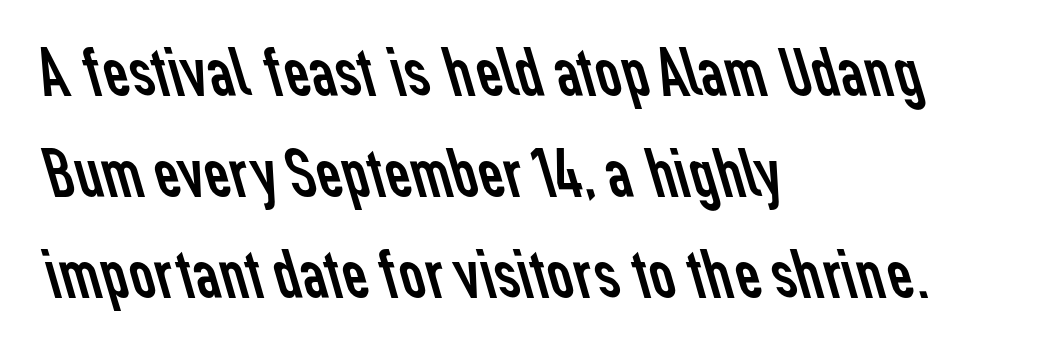
{"serif": "no", "bold": "no", "weight": "regular", "width": "normal", "stroke_contrast": "low", "x_height": "medium", "monospaced": "no", "underline": "no", "align": "left", "line_spacing": "normal", "line_spacing_ratio": 1.42, "letter_spacing": "normal", "letter_spacing_em": 0.0, "glyph_px": 71}
